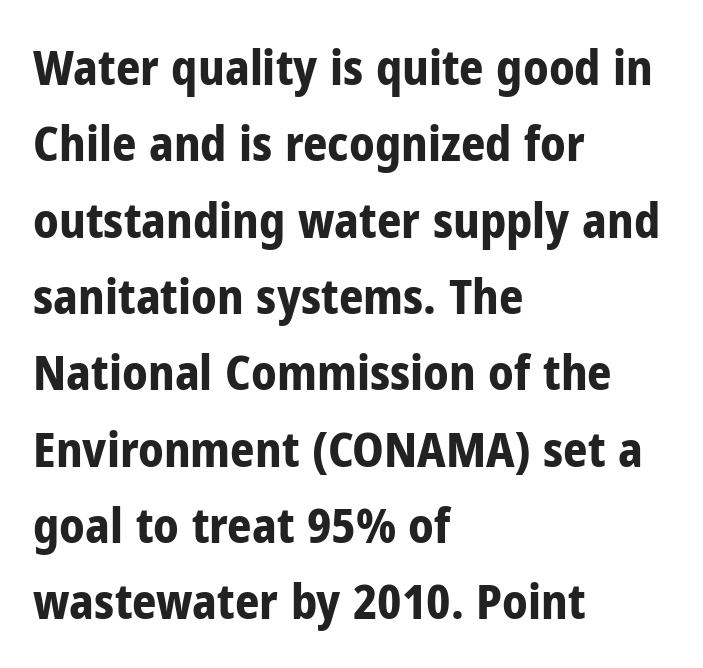
Q: Is the text bold? A: Yes.
Q: Is the text italic (slanted)? A: No, it is upright.
Q: Is the typeface a serif or a sans-serif typeface? A: Sans-serif.
Q: Is the text underlined? A: No.
Q: How is the paragraph aligned? A: Left-aligned.
Q: Is the spacing between letters normal or unusually wide? A: Normal.
Q: Is the spacing between lines tight, normal or loose? A: Normal.
Q: Width (condensed, normal, or wide)? A: Condensed.
Q: Stroke contrast? A: Low.
Q: x-height? A: Medium.
Q: Monospaced? A: No.
